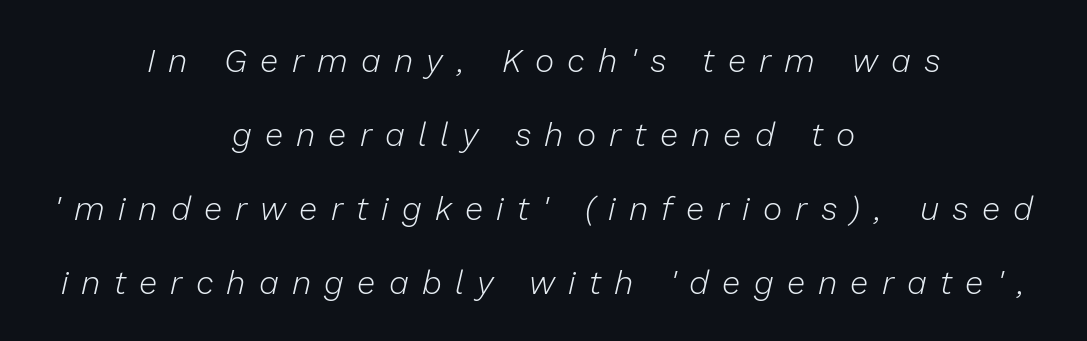
{"italic": "yes", "lean": "right", "slant_degrees": 13, "bold": "no", "weight": "light", "width": "normal", "stroke_contrast": "low", "x_height": "medium", "monospaced": "no", "underline": "no", "align": "center", "line_spacing": "loose", "line_spacing_ratio": 2.24, "letter_spacing": "wide", "letter_spacing_em": 0.4, "glyph_px": 33}
